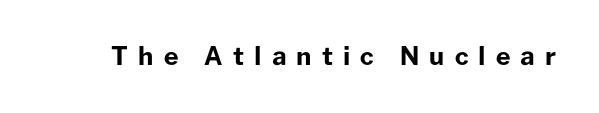
The image shows 25 px bold type, upright; set unusually wide letter spacing (+0.4 em), not underlined.
